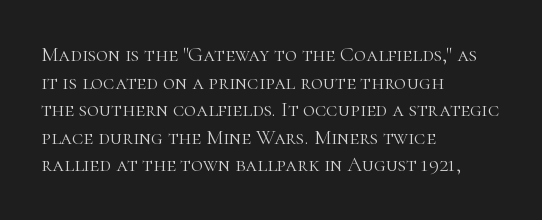
{"italic": "no", "bold": "no", "underline": "no", "align": "left", "line_spacing": "normal", "line_spacing_ratio": 1.31, "letter_spacing": "normal", "letter_spacing_em": 0.0, "glyph_px": 21}
